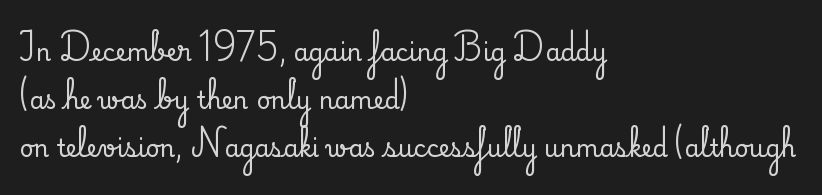
In terms of posture, this sample is upright. Descenders are the only things crossing below the line. Vertical spacing — loose. Teacher's note: observe the even left margin — that is flush-left alignment.
